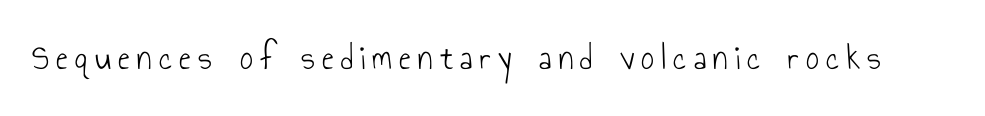
The image shows 36 px light, condensed sans-serif type, upright; set unusually wide letter spacing (+0.2 em), not underlined; low stroke contrast and a small x-height.
